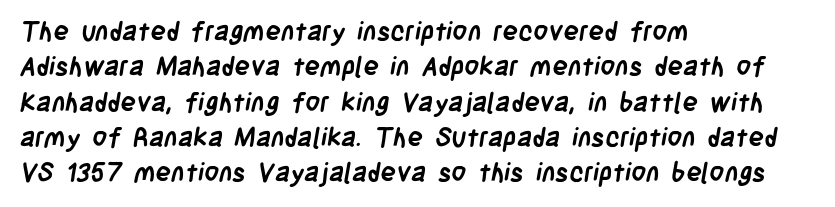
The image shows 26 px bold type; set left-aligned, normal line spacing (1.36x), normal letter spacing, not underlined.
